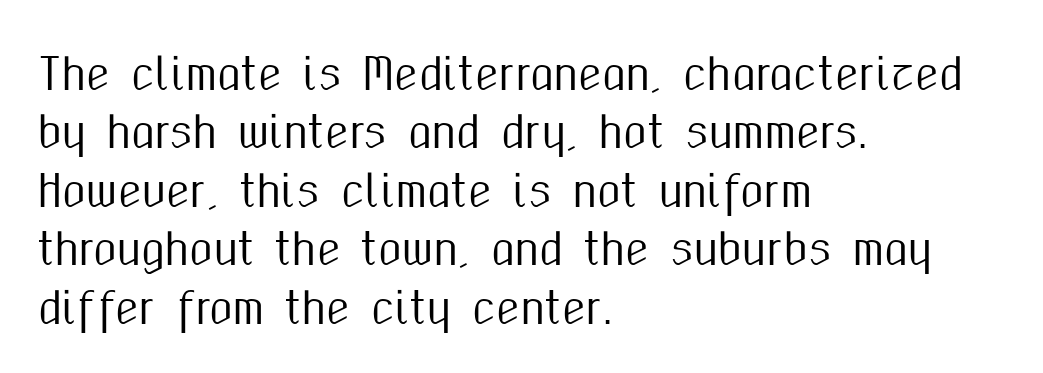
The image shows 43 px condensed sans-serif type, upright; set left-aligned, normal line spacing (1.36x), normal letter spacing, not underlined; medium stroke contrast and a medium x-height.
